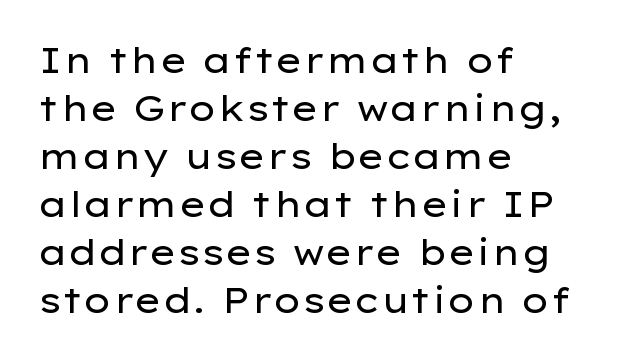
Unbolded letterforms with no extra heft. Type style note: lacks serifs. Does the leading feel generous? No, just average. These lines keep a tight, regular rhythm from letter to letter.
